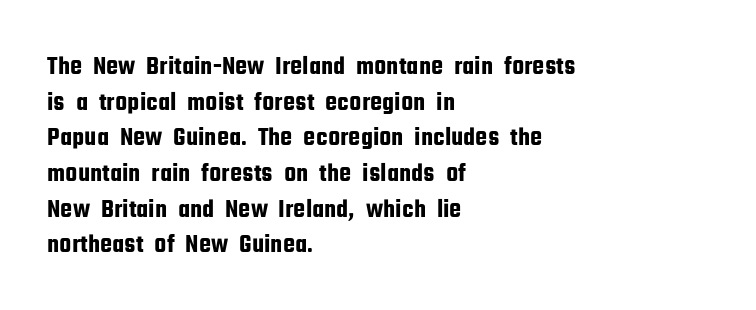
Line spacing here is normal. In terms of posture, this sample is upright. A bare baseline throughout the passage. Does the copy run flush right? No — it runs flush left. You could call the tracking neutral — neither tight nor loose.
